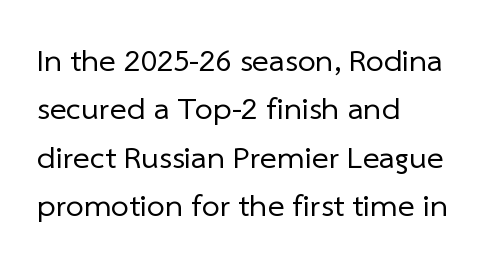
The gap between lines stays unmarked. Unbolded letterforms with no extra heft. One-word summary of the alignment: left. Is this a sans? Yes — the strokes have no serifs. Does the leading feel generous? No, just average.
